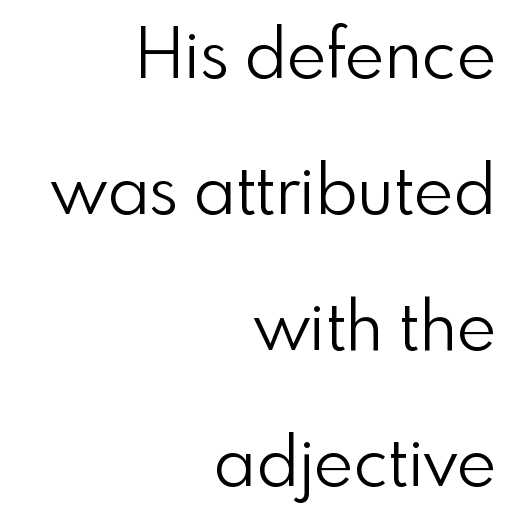
{"serif": "no", "italic": "no", "bold": "no", "weight": "light", "width": "normal", "x_height": "small", "monospaced": "no", "underline": "no", "align": "right", "line_spacing": "loose", "line_spacing_ratio": 2.0, "letter_spacing": "normal", "letter_spacing_em": 0.0, "glyph_px": 68}
